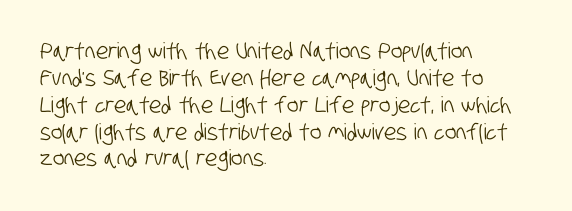
Q: Is the text underlined? A: No.
Q: How is the paragraph aligned? A: Left-aligned.
Q: Is the spacing between letters normal or unusually wide? A: Normal.
